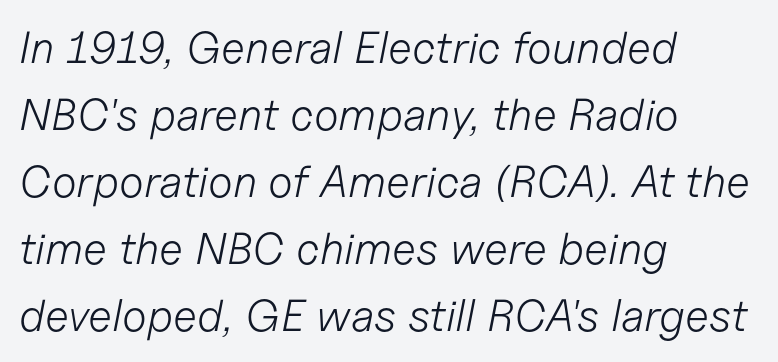
Students, note that the glyphs here touch the page at normal intervals. In CSS terms this would be text-align: left. Every character sits at an angle, as italics do. Compared with typical paragraphs, the rows here are spaced about the same.
